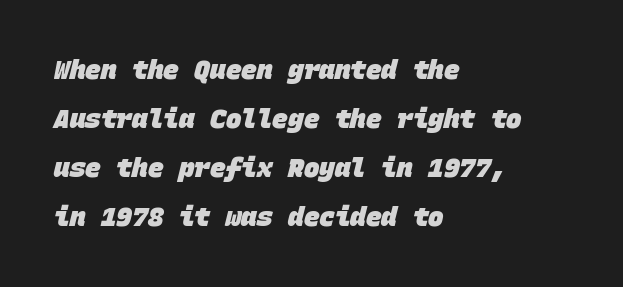
Q: Is the text bold? A: Yes.
Q: Is the text underlined? A: No.
Q: How is the paragraph aligned? A: Left-aligned.
Q: Is the spacing between letters normal or unusually wide? A: Normal.
